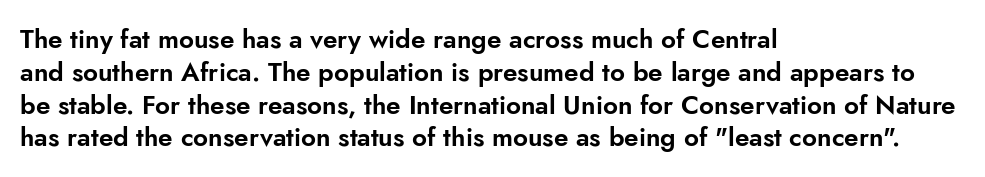
Q: Is the text italic (slanted)? A: No, it is upright.
Q: Is the text underlined? A: No.
Q: How is the paragraph aligned? A: Left-aligned.
Q: Is the spacing between letters normal or unusually wide? A: Normal.
Q: Is the spacing between lines tight, normal or loose? A: Normal.
